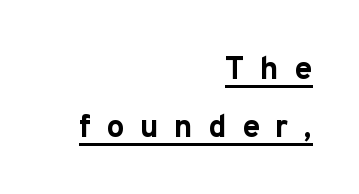
{"serif": "no", "italic": "no", "bold": "yes", "weight": "bold", "width": "normal", "stroke_contrast": "low", "x_height": "medium", "monospaced": "no", "underline": "yes", "align": "right", "line_spacing_ratio": 1.8, "letter_spacing": "wide", "letter_spacing_em": 0.48, "glyph_px": 32}
